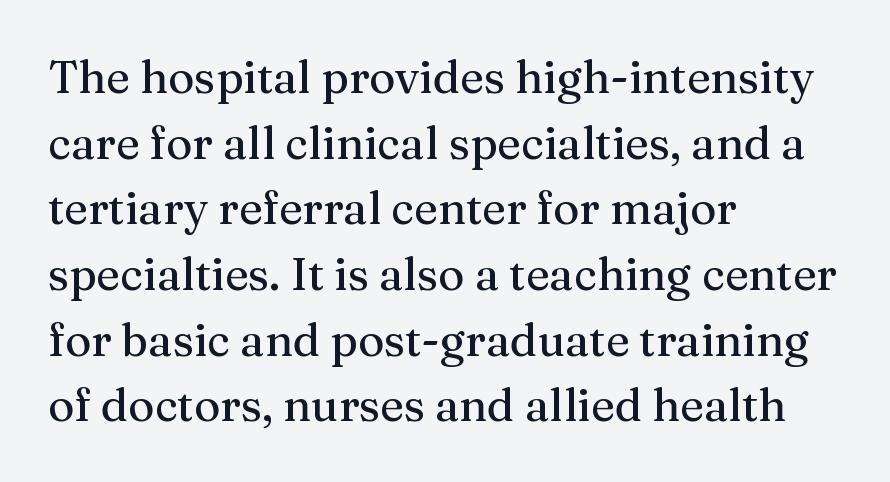
The image shows 45 px serif type, upright; set left-aligned, normal line spacing (1.46x), normal letter spacing, not underlined; medium stroke contrast and a medium x-height.
